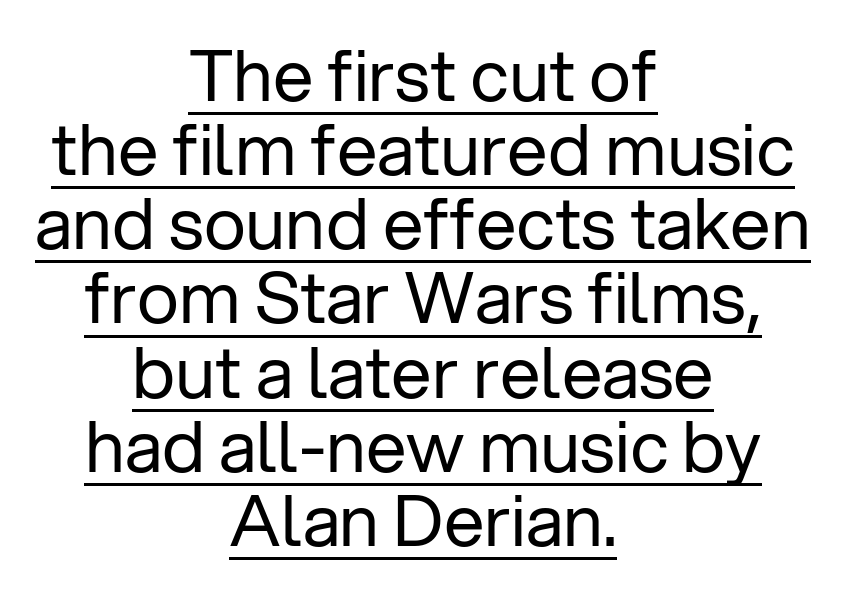
Q: Is the text bold? A: No.
Q: Is the text italic (slanted)? A: No, it is upright.
Q: Is the typeface a serif or a sans-serif typeface? A: Sans-serif.
Q: Is the text underlined? A: Yes.
Q: How is the paragraph aligned? A: Centered.
Q: Is the spacing between letters normal or unusually wide? A: Normal.
Q: Is the spacing between lines tight, normal or loose? A: Tight.
Q: Width (condensed, normal, or wide)? A: Normal.
Q: Stroke contrast? A: Low.
Q: x-height? A: Medium.
Q: Monospaced? A: No.
